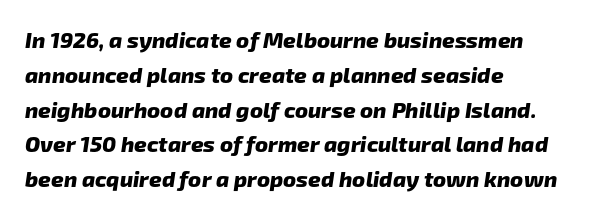
The image shows 22 px bold type; set left-aligned, normal line spacing (1.58x), normal letter spacing, not underlined.
